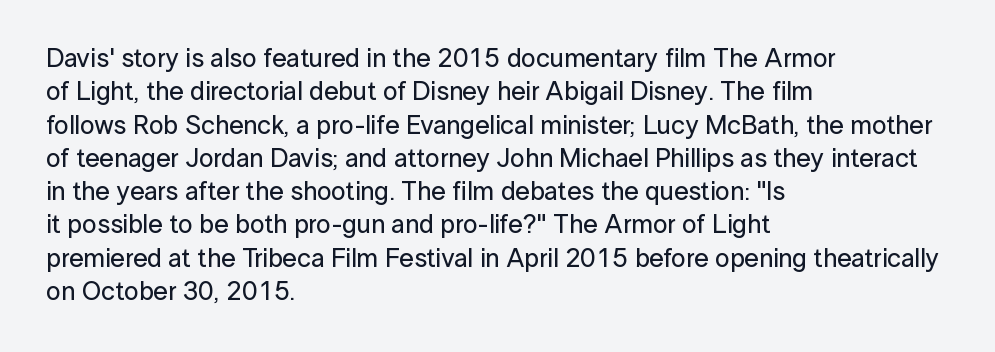
Q: Is the text italic (slanted)? A: No, it is upright.
Q: Is the text underlined? A: No.
Q: How is the paragraph aligned? A: Left-aligned.
Q: Is the spacing between letters normal or unusually wide? A: Normal.
Q: Is the spacing between lines tight, normal or loose? A: Normal.
